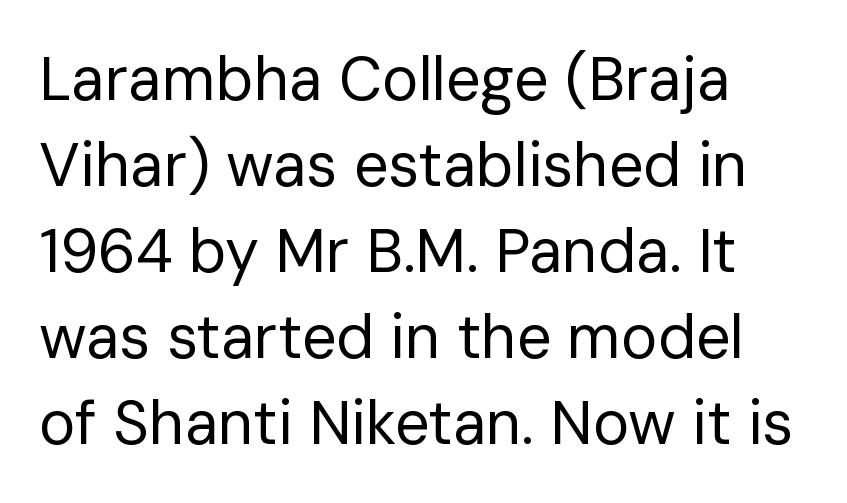
The image shows 61 px regular-weight sans-serif type, upright; set left-aligned, normal line spacing (1.41x), normal letter spacing, not underlined; low stroke contrast and a medium x-height.
